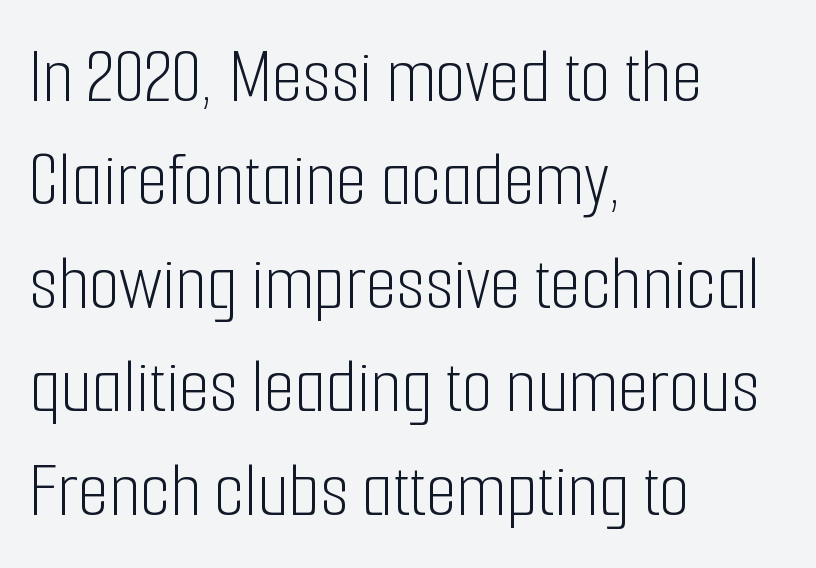
The image shows 79 px light, condensed sans-serif type, upright; set left-aligned, normal line spacing (1.31x), normal letter spacing, not underlined; low stroke contrast and a medium x-height.
